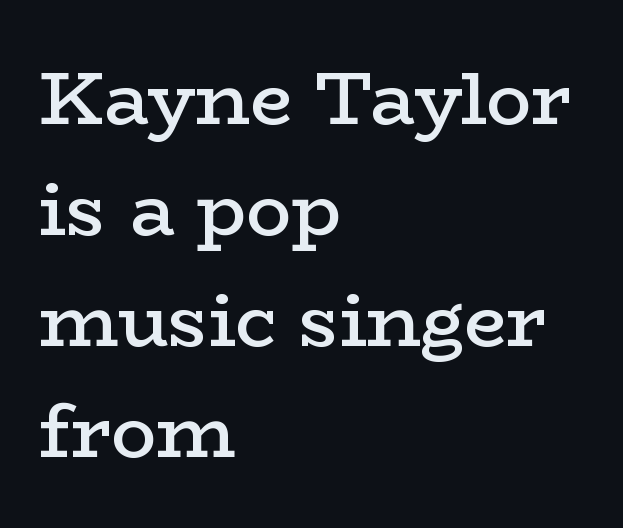
{"serif": "yes", "italic": "no", "bold": "semi", "weight": "semibold", "width": "wide", "stroke_contrast": "low", "x_height": "medium", "monospaced": "no", "underline": "no", "align": "left", "line_spacing": "normal", "line_spacing_ratio": 1.48, "letter_spacing": "normal", "letter_spacing_em": 0.0, "glyph_px": 75}
